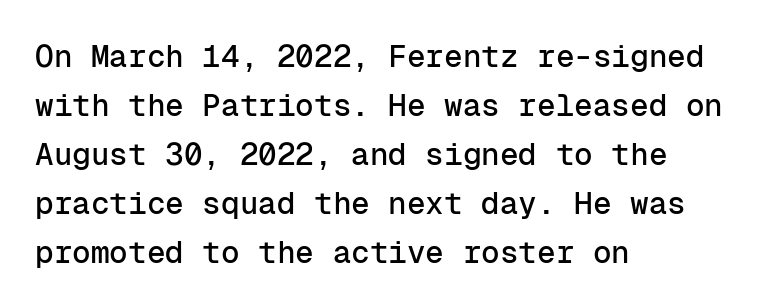
{"serif": "no", "italic": "no", "width": "normal", "stroke_contrast": "low", "x_height": "medium", "monospaced": "yes", "underline": "no", "align": "left", "line_spacing": "normal", "line_spacing_ratio": 1.58, "letter_spacing": "normal", "letter_spacing_em": 0.0, "glyph_px": 31}
